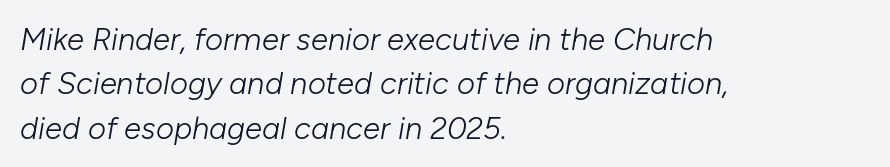
Casual observation: everything's shoved over to the left. Bare-footed words on every line. The line-height multiplier appears to be the usual default. Proportional: the letters do not fall into vertical columns. The face used here has a pronounced slope to its letters.
